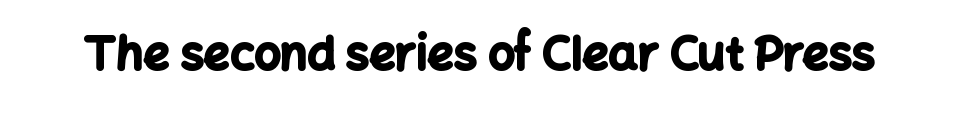
The type family on display is of the sans-serif kind. The area under the type is left untouched. Set as a true bold cut, around the 700 mark. Letter spacing: default. Each letter keeps its own natural width here, so spacing adapts to shape. A typesetter would mark this as roman, not italic.
